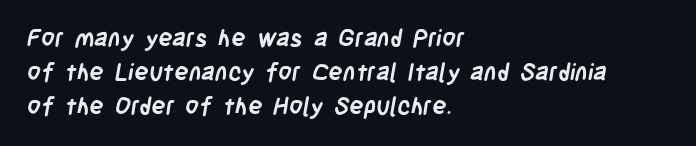
The image shows 24 px bold type; set left-aligned, normal line spacing (1.42x), normal letter spacing, not underlined.
